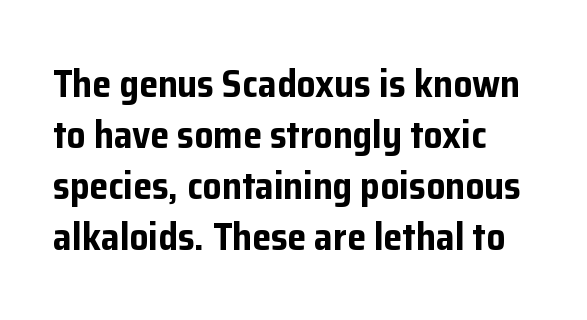
{"serif": "no", "italic": "no", "bold": "yes", "weight": "bold", "width": "normal", "stroke_contrast": "low", "x_height": "medium", "monospaced": "no", "underline": "no", "line_spacing": "normal", "line_spacing_ratio": 1.34, "letter_spacing": "normal", "letter_spacing_em": 0.0, "glyph_px": 38}
